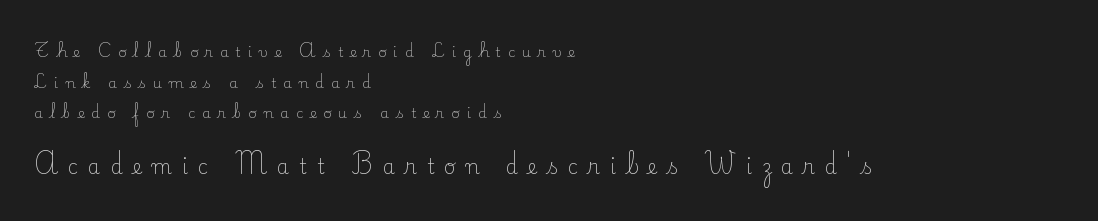
Q: Is the text bold? A: No.
Q: Is the text italic (slanted)? A: No, it is upright.
Q: Is the text underlined? A: No.
Q: How is the paragraph aligned? A: Left-aligned.
Q: Is the spacing between letters normal or unusually wide? A: Unusually wide.
Q: Is the spacing between lines tight, normal or loose? A: Loose.
Q: Which block of text is set in a larger size, the first (top) or the second (bottom)? A: The second (bottom) one.
